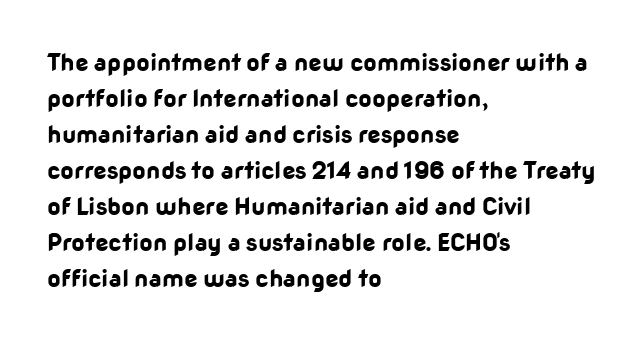
The image shows 24 px bold type, upright; set left-aligned, normal line spacing (1.5x), normal letter spacing, not underlined.
